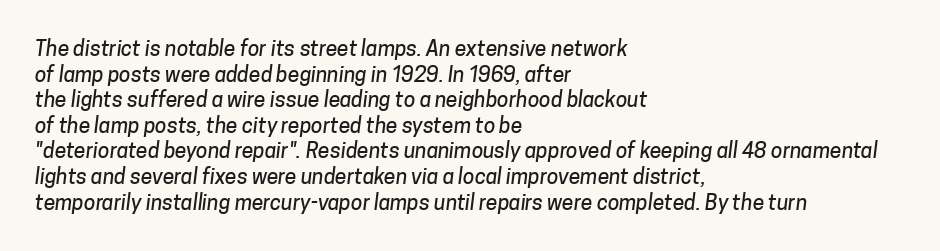
The image shows 21 px text type; set left-aligned, line spacing 1.22x, normal letter spacing, not underlined.
